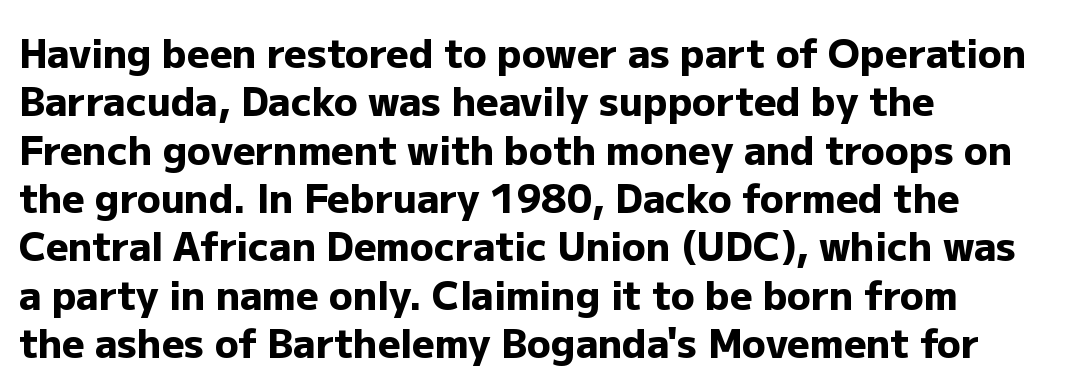
The image shows 39 px heavy sans-serif type, upright; set left-aligned, line spacing 1.24x, normal letter spacing, not underlined; low stroke contrast and a medium x-height.
